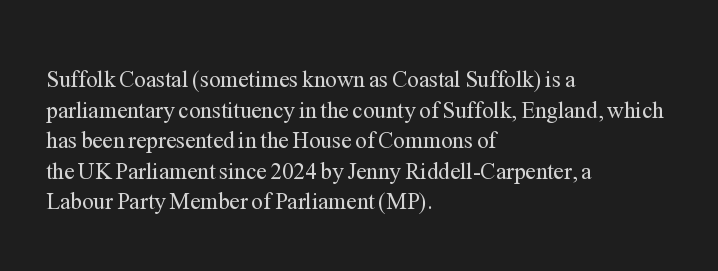
{"italic": "no", "bold": "no", "underline": "no", "align": "left", "line_spacing": "normal", "line_spacing_ratio": 1.33, "letter_spacing": "normal", "letter_spacing_em": 0.0, "glyph_px": 23}
